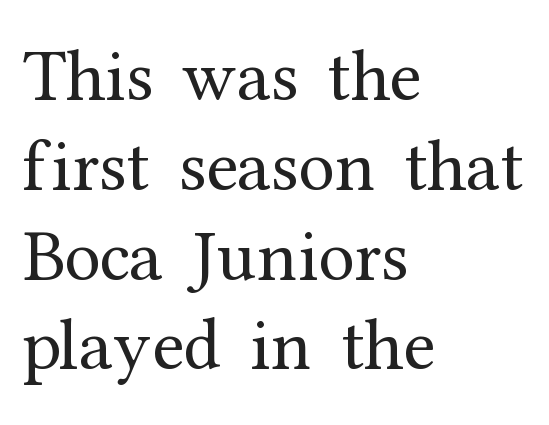
{"serif": "yes", "italic": "no", "bold": "no", "weight": "regular", "width": "normal", "stroke_contrast": "medium", "x_height": "medium", "monospaced": "no", "underline": "no", "align": "left", "line_spacing_ratio": 1.23, "letter_spacing": "normal", "letter_spacing_em": 0.0, "glyph_px": 73}
